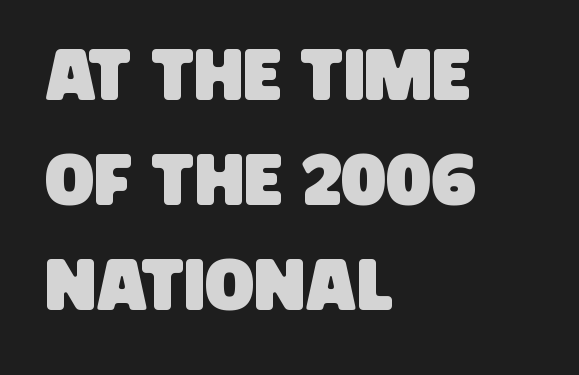
The image shows 73 px condensed sans-serif type; set left-aligned, normal line spacing (1.44x), normal letter spacing, not underlined; low stroke contrast and a large x-height.
